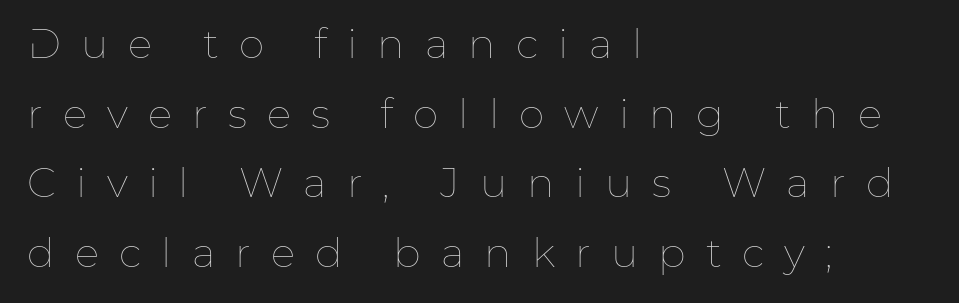
Q: Is the text bold? A: No.
Q: Is the text italic (slanted)? A: No, it is upright.
Q: Is the text underlined? A: No.
Q: How is the paragraph aligned? A: Left-aligned.
Q: Is the spacing between letters normal or unusually wide? A: Unusually wide.
Q: Is the spacing between lines tight, normal or loose? A: Normal.
Q: Width (condensed, normal, or wide)? A: Normal.
Q: Stroke contrast? A: Low.
Q: x-height? A: Medium.
Q: Monospaced? A: No.
